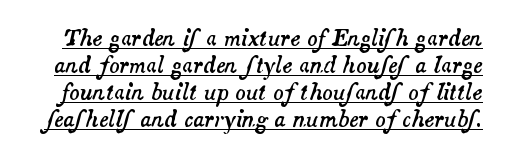
The image shows 21 px text type, italic (leaning right); set normal line spacing (1.28x), normal letter spacing, underlined.
